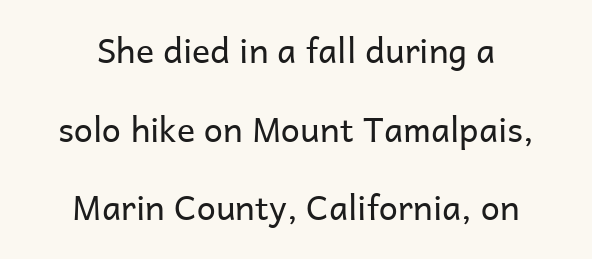
The image shows 34 px regular-weight sans-serif type, upright; set centered, loose line spacing (2.31x), normal letter spacing, not underlined; low stroke contrast and a medium x-height.
